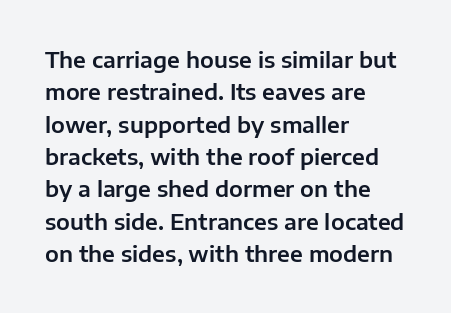
The image shows 22 px text type, upright; set left-aligned, normal line spacing (1.47x), normal letter spacing, not underlined.
